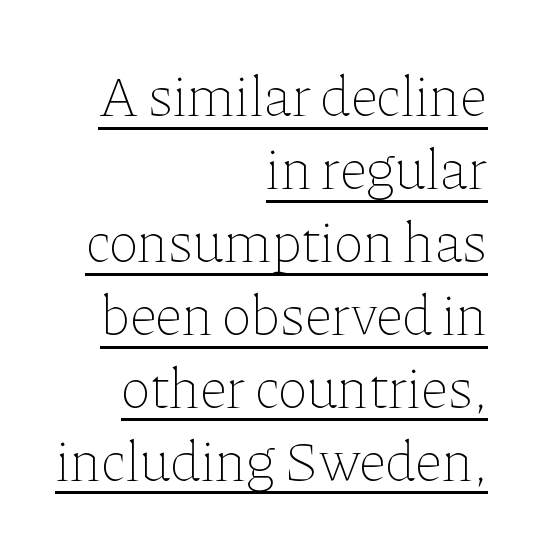
{"italic": "no", "bold": "no", "weight": "thin", "width": "normal", "stroke_contrast": "low", "x_height": "medium", "monospaced": "no", "underline": "yes", "align": "right", "line_spacing": "normal", "line_spacing_ratio": 1.28, "letter_spacing": "normal", "letter_spacing_em": 0.0, "glyph_px": 57}
